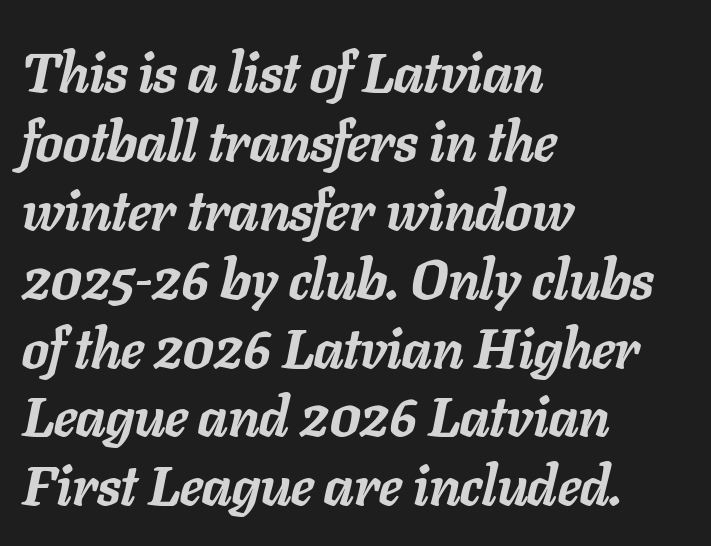
Unmarked baselines from the first word to the last. Look at the tracking — it's just the regular setting, nothing added. A student would call this left alignment; a typographer would say flush left, rag right. The face used here is proportionally spaced, like ordinary book or web type. The font is running at its bold setting. Looking at the ascenders, they clearly lean.
